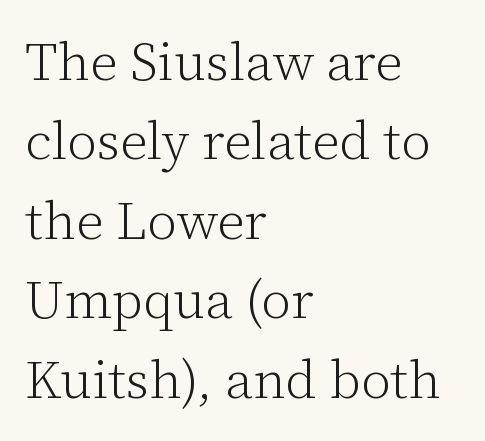
Note the varied advance widths — an 'i' is clearly narrower than an 'm'. Ordinary non-slanted type is in use. The vertical gap from one line to the next is medium. Lines of text with bare space underneath. If you drew a ruler down the left edge, every line would touch it.
